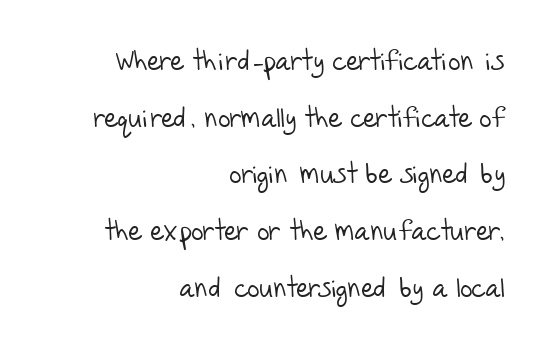
Vertical stems look standard width or narrower in stroke. If you measured baseline to baseline, you'd find a long distance. Short note: letters normally spaced. Right-aligned paragraph, ragged on the left. Just letters on the line, the space beneath them empty.
